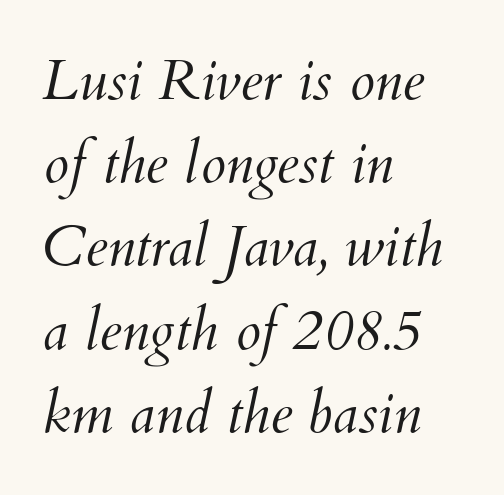
Q: Is the text bold? A: No.
Q: Is the text italic (slanted)? A: Yes, it leans right by about 12 degrees.
Q: Is the text underlined? A: No.
Q: How is the paragraph aligned? A: Left-aligned.
Q: Is the spacing between letters normal or unusually wide? A: Normal.
Q: Is the spacing between lines tight, normal or loose? A: Normal.
Q: Width (condensed, normal, or wide)? A: Normal.
Q: Stroke contrast? A: Medium.
Q: x-height? A: Small.
Q: Monospaced? A: No.
